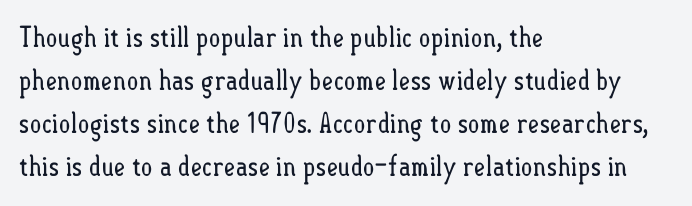
The image shows 28 px regular-weight, condensed type, upright; set left-aligned, normal line spacing (1.54x), normal letter spacing, not underlined; low stroke contrast and a small x-height.
